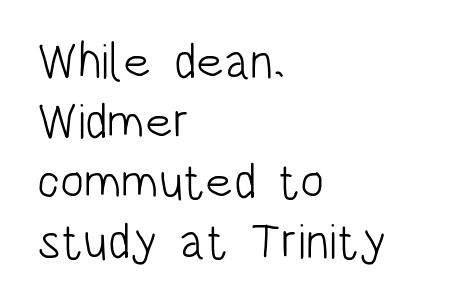
{"serif": "no", "italic": "no", "bold": "no", "weight": "light", "width": "condensed", "stroke_contrast": "low", "x_height": "large", "monospaced": "no", "underline": "no", "align": "left", "line_spacing_ratio": 1.2, "letter_spacing": "normal", "letter_spacing_em": 0.0, "glyph_px": 50}
